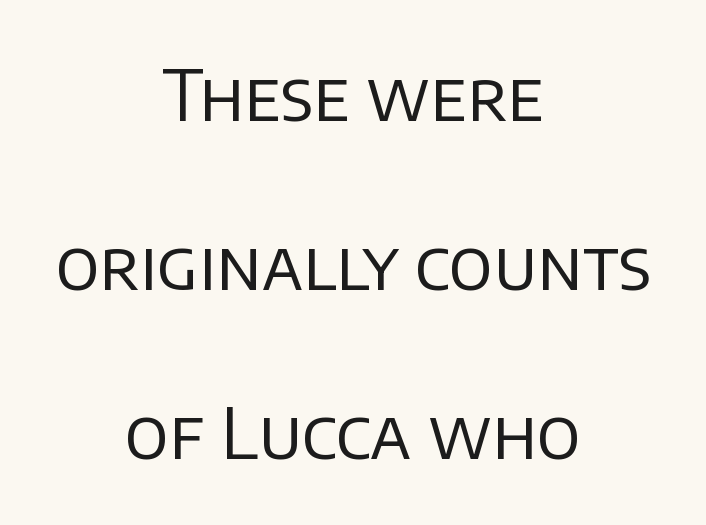
{"serif": "no", "italic": "no", "bold": "no", "weight": "regular", "width": "normal", "stroke_contrast": "low", "x_height": "large", "monospaced": "no", "underline": "no", "align": "center", "line_spacing": "loose", "line_spacing_ratio": 2.45, "letter_spacing": "normal", "letter_spacing_em": 0.0, "glyph_px": 69}
